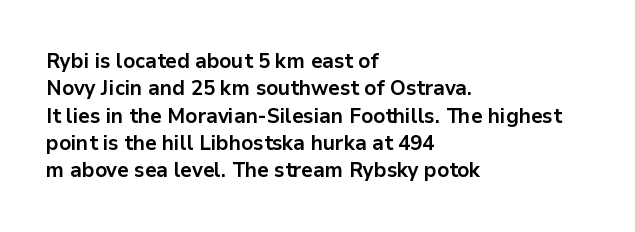
{"italic": "no", "bold": "yes", "underline": "no", "align": "left", "line_spacing": "normal", "line_spacing_ratio": 1.3, "letter_spacing": "normal", "letter_spacing_em": 0.0, "glyph_px": 21}
